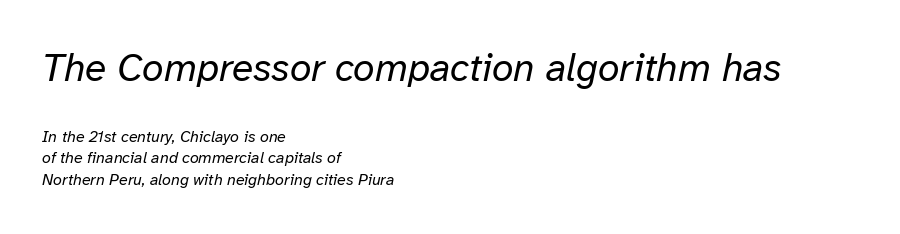
{"italic": "yes", "lean": "right", "slant_degrees": 12, "bold": "no", "weight": "regular", "width": "normal", "stroke_contrast": "low", "x_height": "medium", "monospaced": "no", "underline": "no", "align": "left", "line_spacing": "normal", "line_spacing_ratio": 1.35, "letter_spacing": "normal", "letter_spacing_em": 0.0, "larger_block": "first", "size_ratio": 2.44, "glyph_px": 39}
